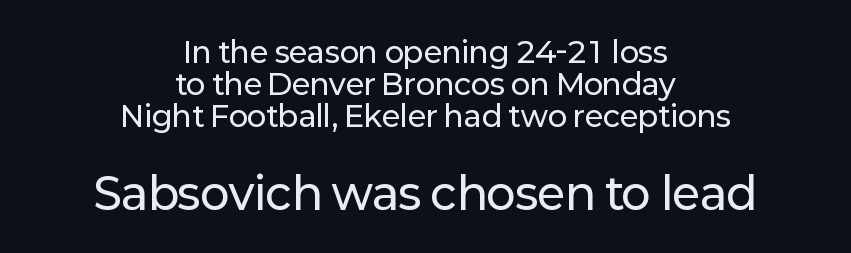
These lines stack symmetrically, like a column narrowing and widening about its center. Larger block? The one below; the one above is distinctly smaller. Descenders are the only things crossing below the line. Notice how the stems are strictly vertical — no italics here.
